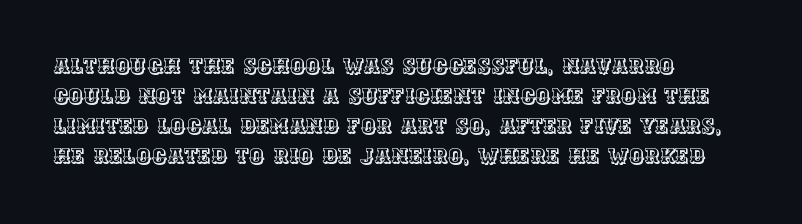
The image shows 21 px text type, upright; set left-aligned, normal line spacing (1.43x), normal letter spacing, not underlined.
